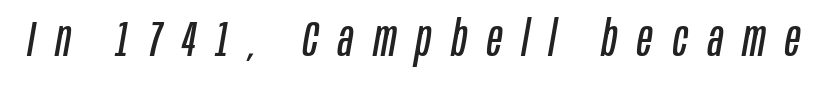
{"italic": "yes", "lean": "right", "slant_degrees": 10, "bold": "no", "weight": "regular", "width": "condensed", "stroke_contrast": "low", "x_height": "large", "monospaced": "no", "underline": "no", "letter_spacing": "wide", "letter_spacing_em": 0.41, "glyph_px": 49}
